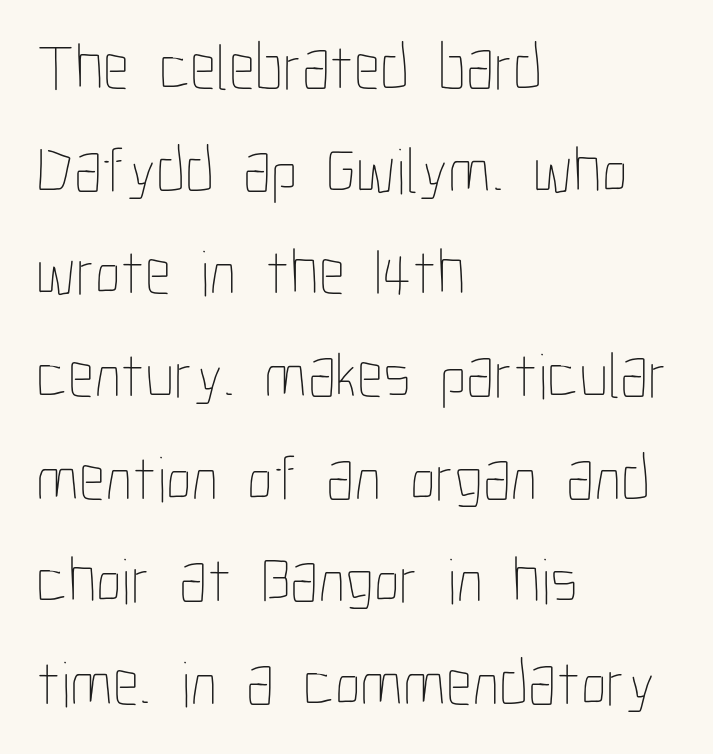
All the whitespace from short lines collects on the right. In terms of letterspacing, this is plain default setting. Vertically, the passage feels balanced, rows spaced as you'd expect. The glyphs are unaccompanied by any horizontal stroke below them. Quick note: not italic, upright. Think standard paragraph weight, or any step lighter than that.
